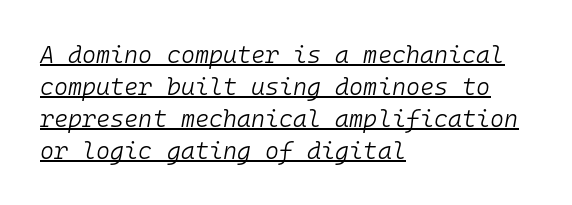
Q: Is the text bold? A: No.
Q: Is the text italic (slanted)? A: Yes, it leans right by about 10 degrees.
Q: Is the text underlined? A: Yes.
Q: How is the paragraph aligned? A: Left-aligned.
Q: Is the spacing between letters normal or unusually wide? A: Normal.
Q: Is the spacing between lines tight, normal or loose? A: Normal.
